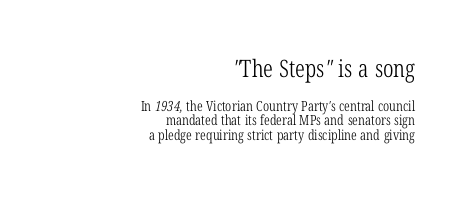
Q: Is the text bold? A: No.
Q: Is the text underlined? A: No.
Q: How is the paragraph aligned? A: Right-aligned.
Q: Is the spacing between letters normal or unusually wide? A: Normal.
Q: Is the spacing between lines tight, normal or loose? A: Tight.
Q: Which block of text is set in a larger size, the first (top) or the second (bottom)? A: The first (top) one.
